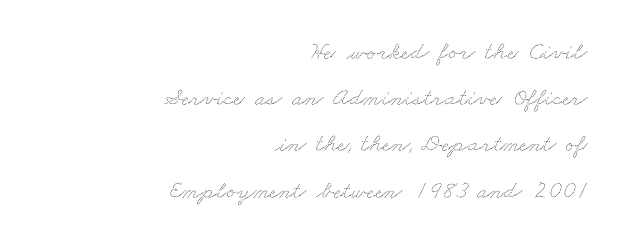
Q: Is the text underlined? A: No.
Q: How is the paragraph aligned? A: Right-aligned.
Q: Is the spacing between letters normal or unusually wide? A: Normal.
